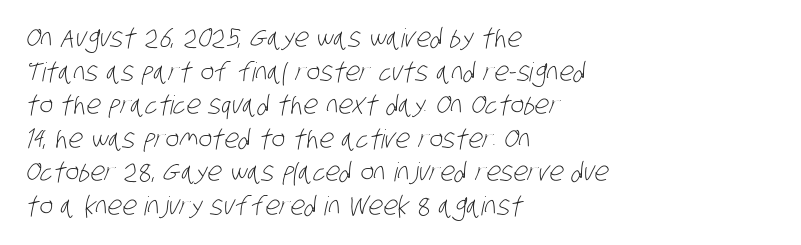
No word sits above an underline. The vertical gap from one line to the next is medium. Counters stay open thanks to moderate or lighter strokes. These lines stack with their left ends in a neat column. Standard letterfit; no display-style spreading of the glyphs.
